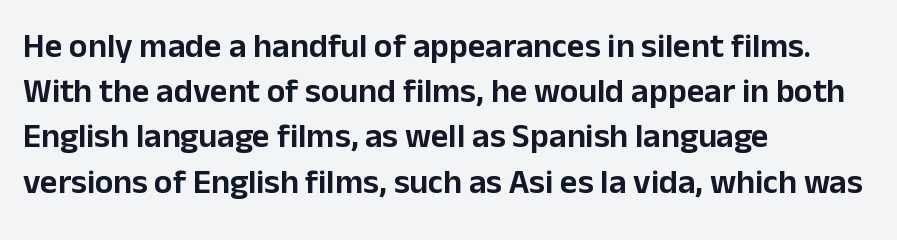
The image shows 34 px sans-serif type, upright; set left-aligned, normal line spacing (1.33x), normal letter spacing, not underlined; low stroke contrast and a medium x-height.
